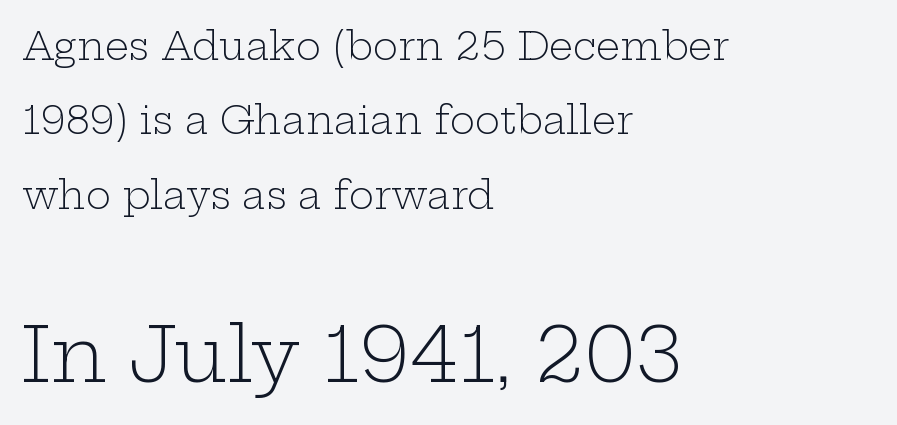
The later block is typeset at a bigger size than the earlier block. A typesetter would call this proportional, since set widths differ per character. The horizontal fit of the characters is conventional and even. In terms of leading, this rendering errs on the spacious side. Only glyphs here, with clear space below each row.
